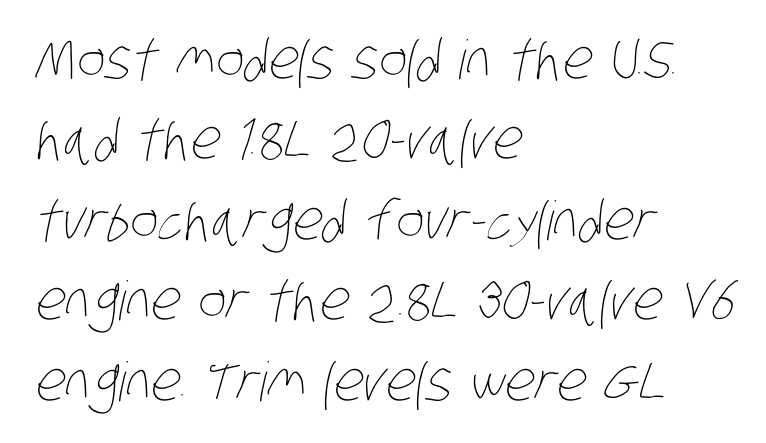
{"bold": "no", "weight": "thin", "width": "condensed", "stroke_contrast": "low", "x_height": "large", "monospaced": "no", "underline": "no", "align": "left", "line_spacing": "normal", "line_spacing_ratio": 1.49, "letter_spacing": "normal", "letter_spacing_em": 0.0, "glyph_px": 54}
